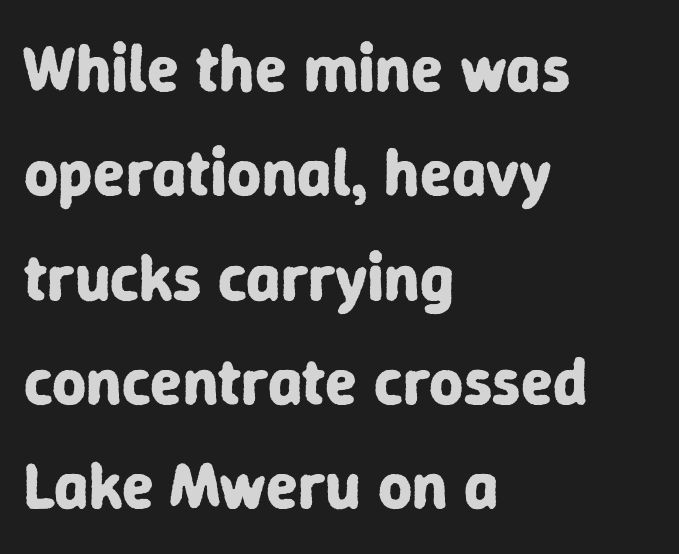
{"serif": "no", "italic": "no", "bold": "yes", "weight": "bold", "width": "normal", "stroke_contrast": "low", "x_height": "medium", "monospaced": "no", "underline": "no", "align": "left", "line_spacing": "normal", "line_spacing_ratio": 1.58, "letter_spacing": "normal", "letter_spacing_em": 0.0, "glyph_px": 66}
